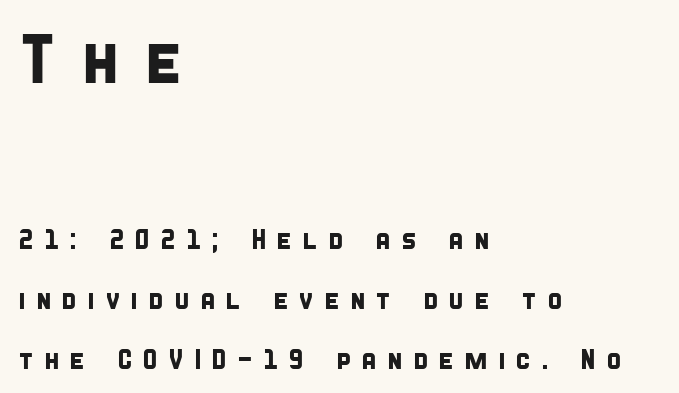
{"serif": "no", "width": "condensed", "stroke_contrast": "low", "x_height": "large", "monospaced": "no", "underline": "no", "align": "left", "line_spacing": "loose", "line_spacing_ratio": 2.15, "letter_spacing": "wide", "letter_spacing_em": 0.35, "larger_block": "first", "size_ratio": 2.46, "glyph_px": 69}
